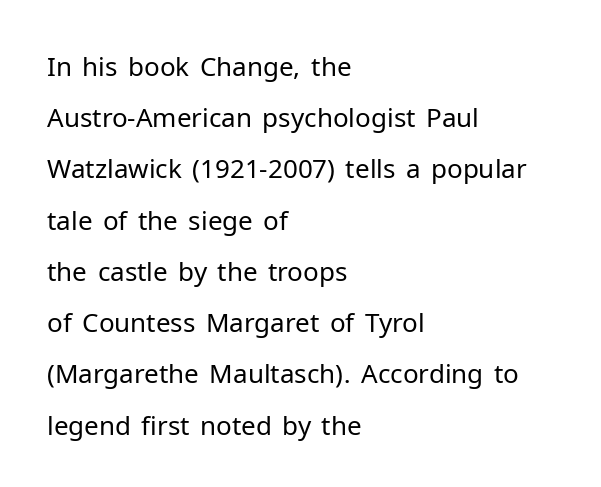
The image shows 26 px text type, upright; set left-aligned, loose line spacing (1.97x), normal letter spacing, not underlined.
